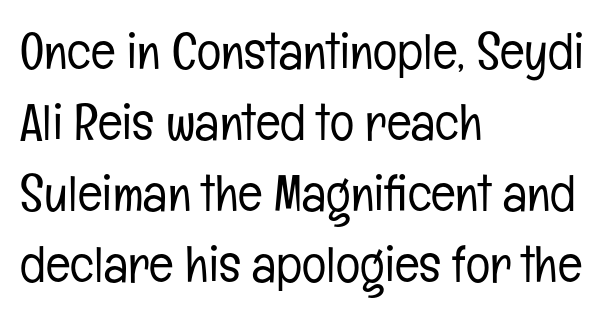
Line spacing here is normal. The string is rendered with underlining switched off. Is this a sans? Yes — the strokes have no serifs. The line texture is even and compact thanks to regular tracking. A student would call this left alignment; a typographer would say flush left, rag right.
